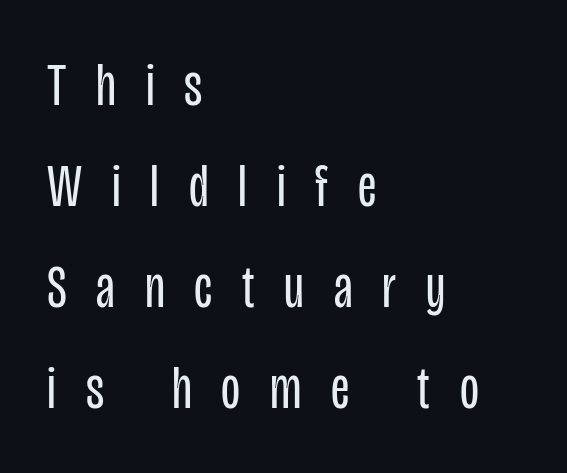
These lines are composed in type without serifs. Notice how the stems are strictly vertical — no italics here. The rendering uses natural spacing where letterforms have individual widths. In CSS terms this would be text-align: left.
